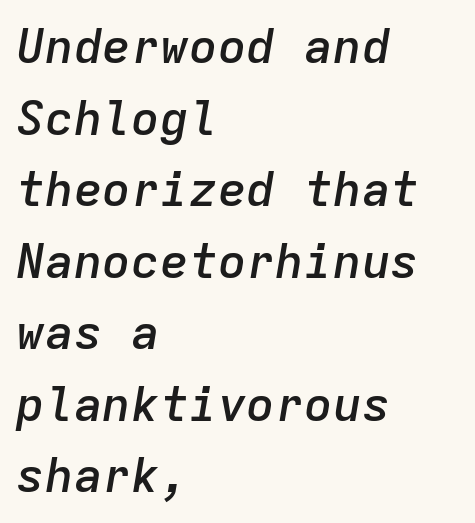
Descender tails drop into unmarked territory. Looking at the ascenders, they clearly lean. On the weight axis this lands at semibold, roughly 600. These lines are rendered in a fixed-pitch font. Notice how descenders clear the ascenders below comfortably — that's standard leading. No extra tracking has been applied to these lines.
